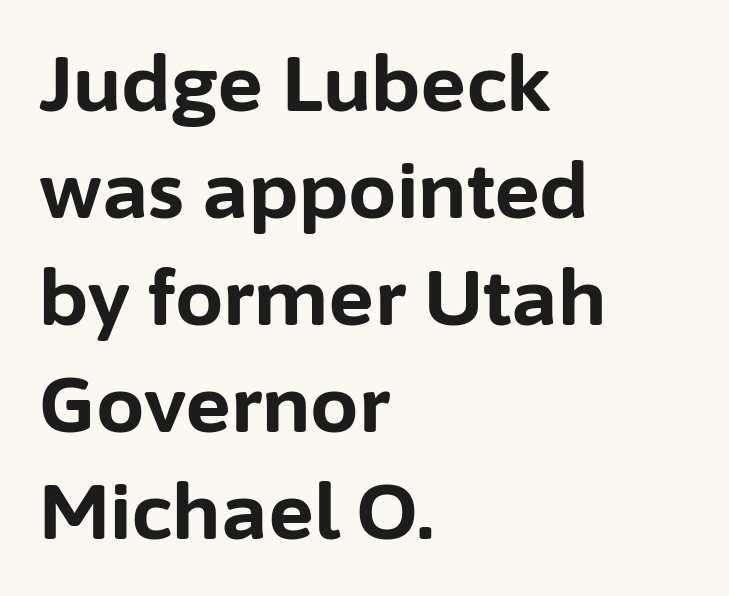
The image shows 77 px bold sans-serif type, upright; set left-aligned, normal line spacing (1.39x), normal letter spacing, not underlined; low stroke contrast and a medium x-height.
